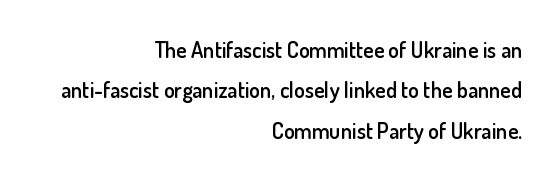
The letterforms sit shoulder to shoulder at normal distance. The lettering stays uniformly vertical, giving the passage a roman look. A student would call this right alignment; a typographer would say flush right, rag left. This is moderately heavy type, rendered in semibold. Check the space under the baseline: it is left empty.
